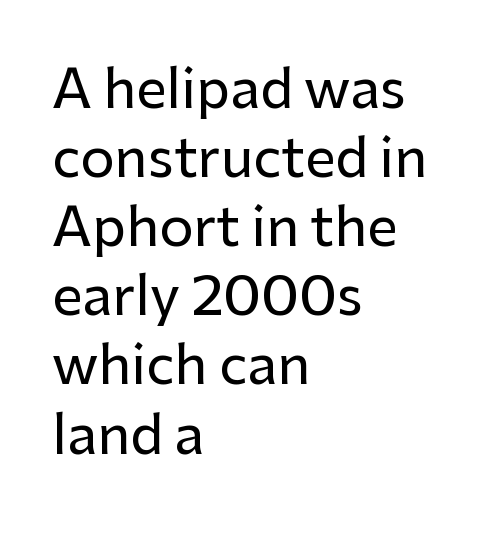
Q: Is the text italic (slanted)? A: No, it is upright.
Q: Is the typeface a serif or a sans-serif typeface? A: Sans-serif.
Q: Is the text underlined? A: No.
Q: How is the paragraph aligned? A: Left-aligned.
Q: Is the spacing between letters normal or unusually wide? A: Normal.
Q: Is the spacing between lines tight, normal or loose? A: Normal.
Q: Width (condensed, normal, or wide)? A: Normal.
Q: Stroke contrast? A: Low.
Q: x-height? A: Medium.
Q: Monospaced? A: No.
